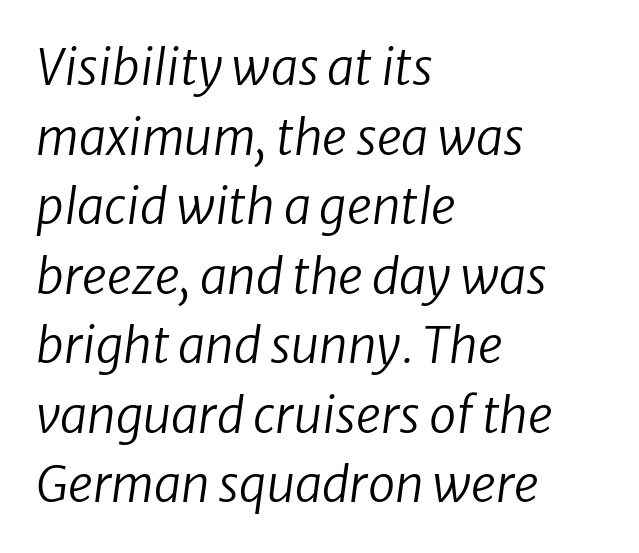
{"serif": "no", "bold": "no", "weight": "regular", "width": "normal", "stroke_contrast": "low", "x_height": "medium", "monospaced": "no", "underline": "no", "align": "left", "line_spacing": "normal", "line_spacing_ratio": 1.42, "letter_spacing": "normal", "letter_spacing_em": 0.0, "glyph_px": 49}
